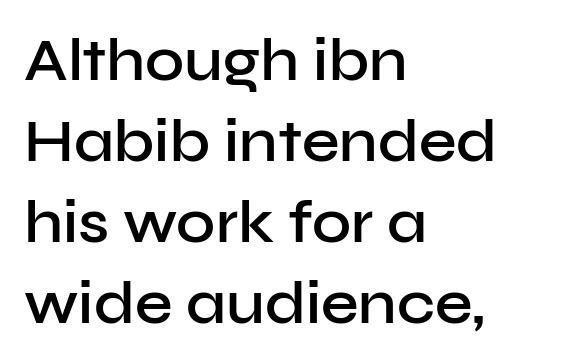
Q: Is the text bold? A: Semi-bold.
Q: Is the text italic (slanted)? A: No, it is upright.
Q: Is the typeface a serif or a sans-serif typeface? A: Sans-serif.
Q: Is the text underlined? A: No.
Q: How is the paragraph aligned? A: Left-aligned.
Q: Is the spacing between letters normal or unusually wide? A: Normal.
Q: Is the spacing between lines tight, normal or loose? A: Normal.
Q: Width (condensed, normal, or wide)? A: Normal.
Q: Stroke contrast? A: Low.
Q: x-height? A: Medium.
Q: Monospaced? A: No.
